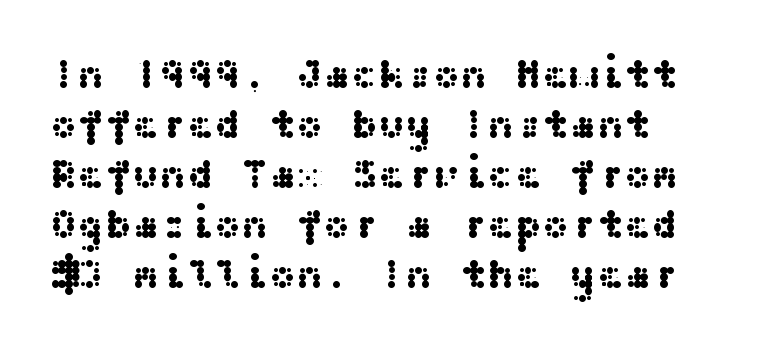
The passage is arranged the way most books set body copy — flush left. How are the letters spaced? Ordinarily, with no added tracking. Anything drawn beneath the words? Only blank space. The type sits square on the baseline with zero lean. These lines are composed in type without serifs.
